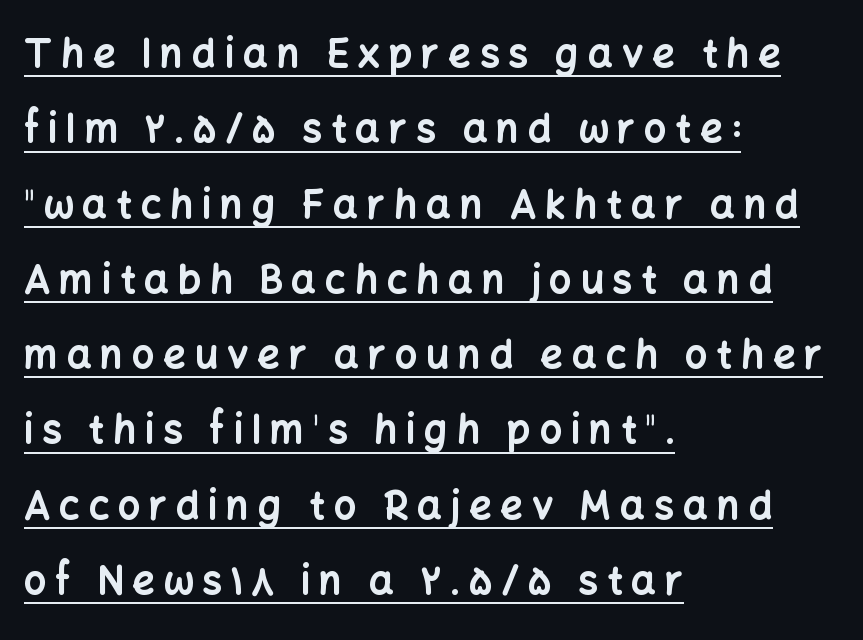
Leading: increased. In designer terms, the underline attribute is active on this setting. How heavy is the stroke? Heavy — this is a bold. To sum up the face: it is a sans, with no serifs. Visually the block forms a straight wall on the left and a jagged coastline on the right.
